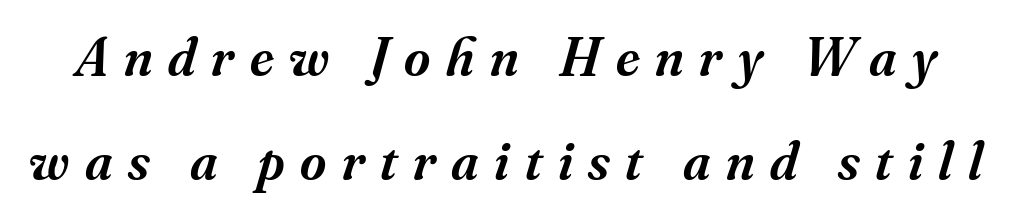
The image shows 56 px semibold serif type, italic (leaning right); set line spacing 1.85x, unusually wide letter spacing (+0.28 em), not underlined; medium stroke contrast and a small x-height.
